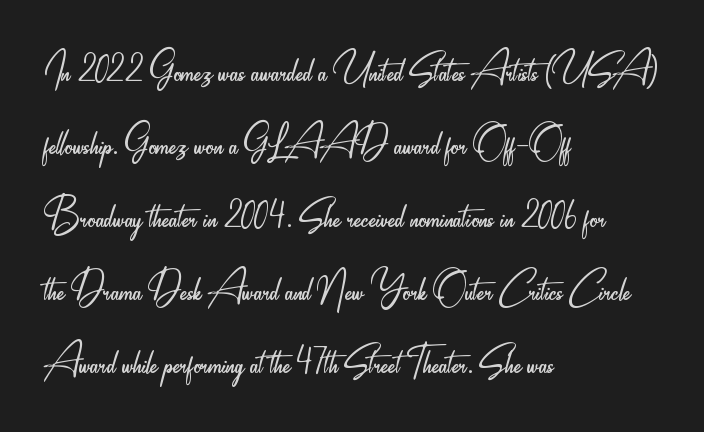
Q: Is the text bold? A: No.
Q: Is the text italic (slanted)? A: Yes.
Q: Is the typeface a serif or a sans-serif typeface? A: Sans-serif.
Q: Is the text underlined? A: No.
Q: How is the paragraph aligned? A: Left-aligned.
Q: Is the spacing between letters normal or unusually wide? A: Normal.
Q: Is the spacing between lines tight, normal or loose? A: Normal.
Q: Width (condensed, normal, or wide)? A: Condensed.
Q: Stroke contrast? A: Low.
Q: x-height? A: Small.
Q: Monospaced? A: No.
